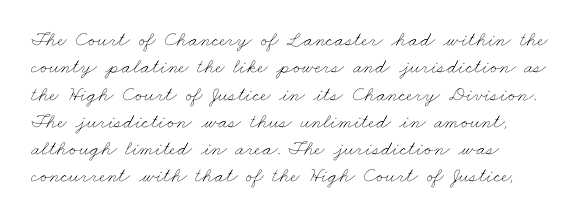
The image shows 21 px text type; set left-aligned, normal line spacing (1.3x), normal letter spacing, not underlined.
